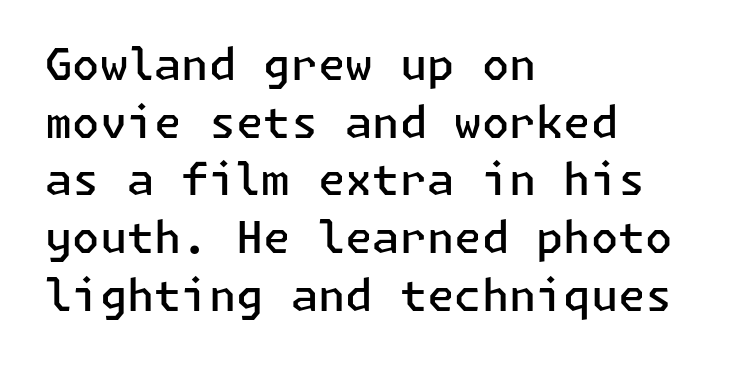
Caption: semibold face, moderately heavy strokes. Bare-footed words on every line. Here the glyphs are tracked normally, forming tight word shapes. When letters stand straight like this, we call the style roman or upright.
